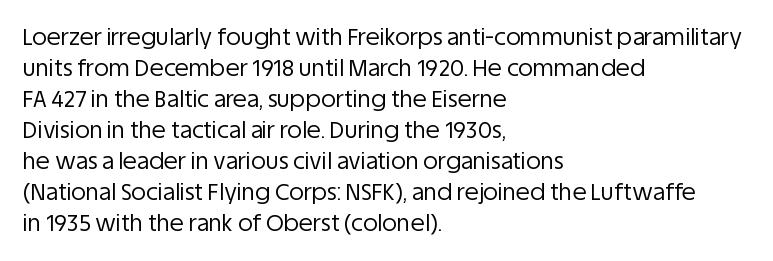
{"italic": "no", "bold": "no", "underline": "no", "align": "left", "line_spacing": "normal", "line_spacing_ratio": 1.35, "letter_spacing": "normal", "letter_spacing_em": 0.0, "glyph_px": 23}
